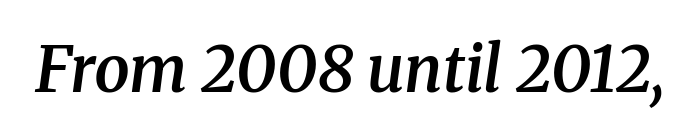
{"serif": "yes", "italic": "yes", "lean": "right", "slant_degrees": 8, "bold": "semi", "weight": "semibold", "width": "normal", "stroke_contrast": "medium", "x_height": "medium", "monospaced": "no", "underline": "no", "letter_spacing": "normal", "letter_spacing_em": 0.0, "glyph_px": 63}
